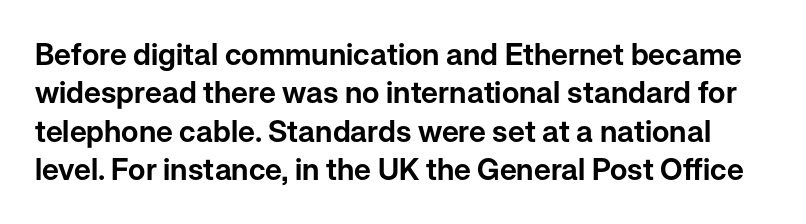
Does extra space separate the letters? No, they use regular spacing. These lines are rendered in a variable-pitch font. Just letters on the line, the space beneath them empty. You can tell from the bare stems that sans-serif type was used.
